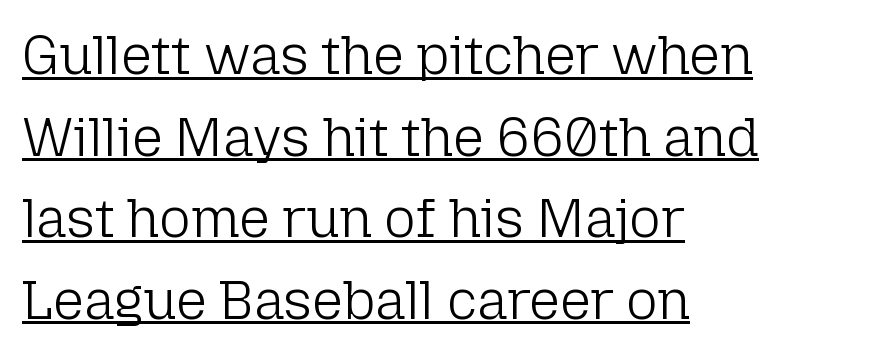
{"serif": "no", "italic": "no", "bold": "no", "weight": "light", "width": "normal", "stroke_contrast": "low", "x_height": "medium", "monospaced": "no", "underline": "yes", "align": "left", "line_spacing": "normal", "line_spacing_ratio": 1.51, "letter_spacing": "normal", "letter_spacing_em": 0.0, "glyph_px": 54}
